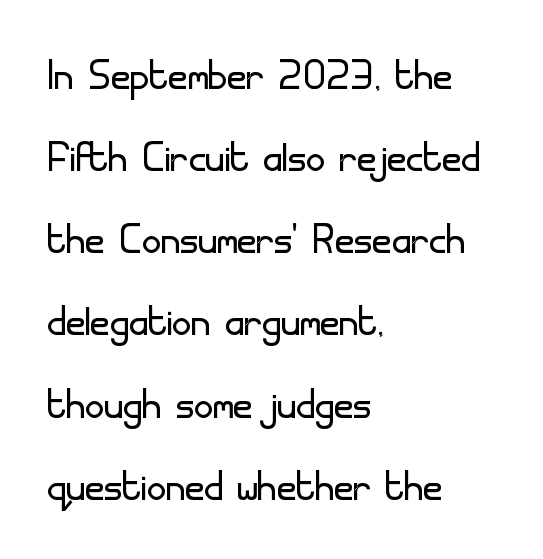
The image shows 53 px light sans-serif type, upright; set left-aligned, normal line spacing (1.55x), normal letter spacing, not underlined; low stroke contrast and a small x-height.
